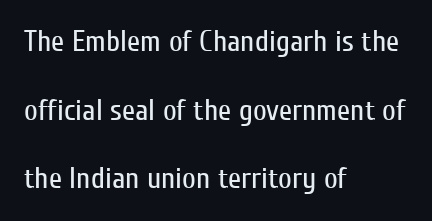
The image shows 30 px regular-weight, condensed sans-serif type, upright; set left-aligned, loose line spacing (2.29x), normal letter spacing, not underlined; low stroke contrast and a medium x-height.
